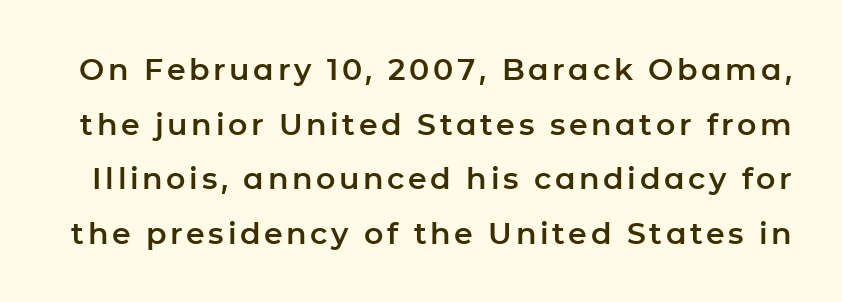
{"serif": "no", "italic": "no", "width": "normal", "stroke_contrast": "low", "x_height": "medium", "monospaced": "no", "underline": "no", "line_spacing_ratio": 1.82, "glyph_px": 30}
